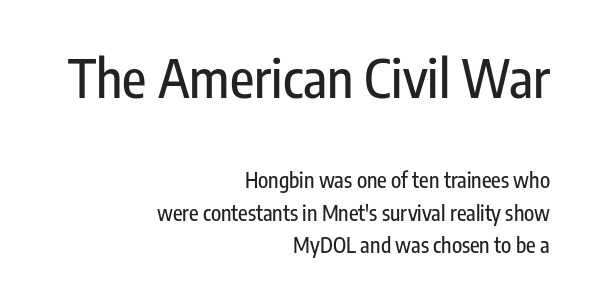
A roman cut, with each character standing at attention. Type size steps down from the first block to the second. The designer went with a sans here, leaving each stem footless. The strip under each line holds only bare page. This sample has the flowing, uneven cadence of proportional lettering. The horizontal fit of the characters is conventional and even.
